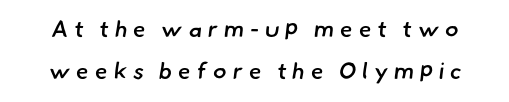
{"bold": "semi", "underline": "no", "line_spacing_ratio": 1.81, "letter_spacing": "wide", "letter_spacing_em": 0.25, "glyph_px": 23}
